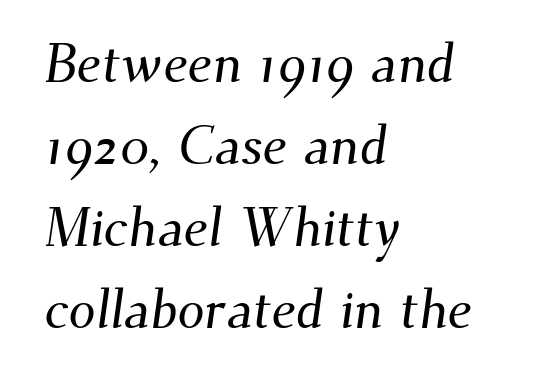
{"serif": "yes", "width": "normal", "stroke_contrast": "medium", "x_height": "small", "monospaced": "no", "underline": "no", "align": "left", "line_spacing": "normal", "line_spacing_ratio": 1.52, "letter_spacing": "normal", "letter_spacing_em": 0.0, "glyph_px": 54}
